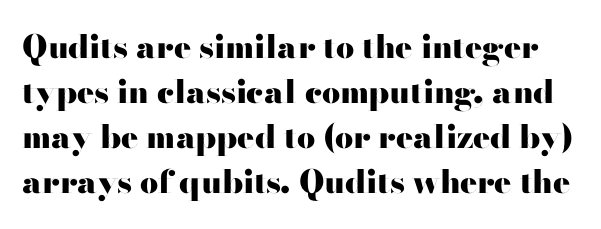
Do the characters align in a grid? No, the font is proportional. Beneath every word, the page is bare. Is the letter spacing exaggerated? No — it looks like the ordinary default. The lettering stays uniformly vertical, giving the passage a roman look. Weight: bold. Regarding serifs, this sample does without them.
